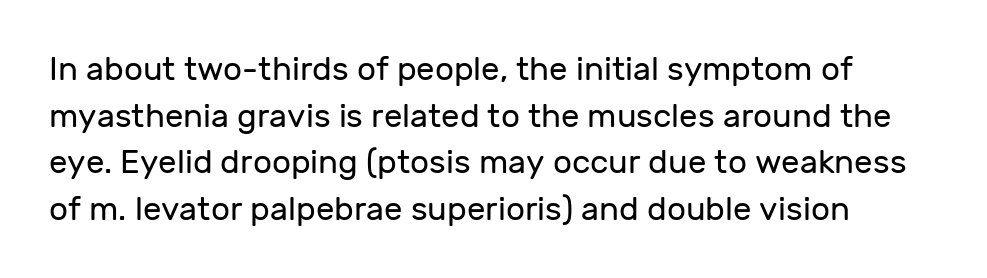
The image shows 33 px regular-weight sans-serif type, upright; set normal line spacing (1.41x), normal letter spacing, not underlined; low stroke contrast and a medium x-height.
